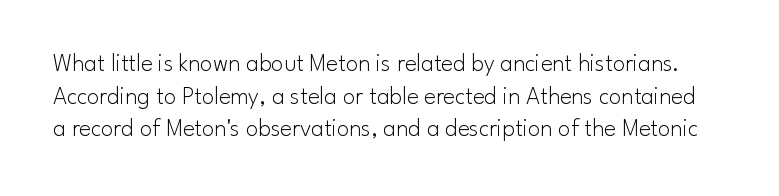
The image shows 25 px text type, upright; set normal line spacing (1.31x), normal letter spacing, not underlined.
